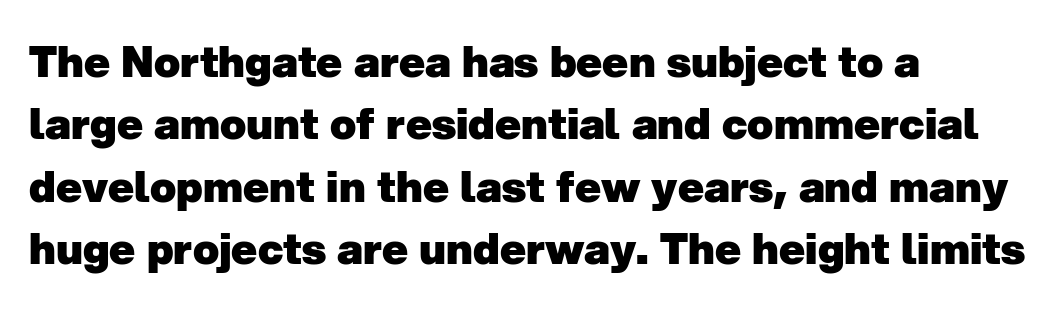
The image shows 43 px heavy sans-serif type; set left-aligned, normal line spacing (1.45x), normal letter spacing, not underlined; low stroke contrast and a medium x-height.
